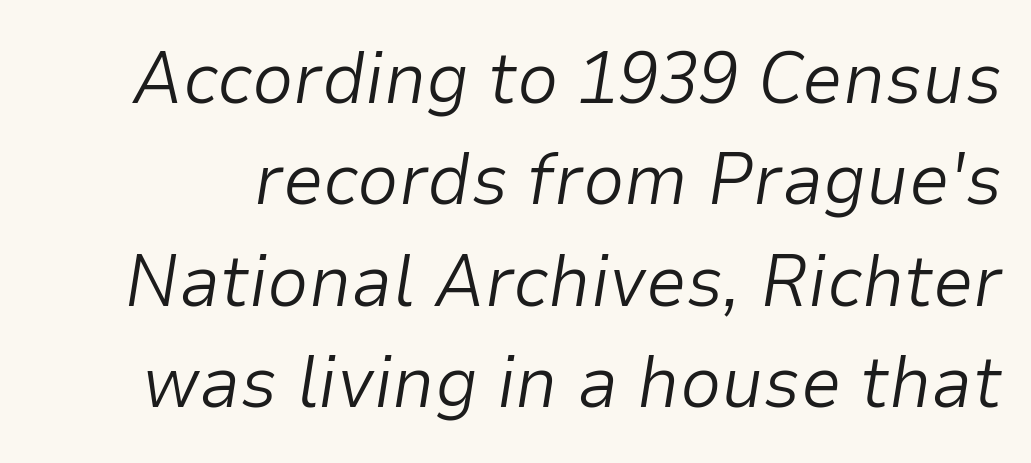
Q: Is the text bold? A: No.
Q: Is the text italic (slanted)? A: Yes, it leans right by about 9 degrees.
Q: Is the text underlined? A: No.
Q: Is the spacing between letters normal or unusually wide? A: Normal.
Q: Is the spacing between lines tight, normal or loose? A: Normal.
Q: Width (condensed, normal, or wide)? A: Normal.
Q: Stroke contrast? A: Low.
Q: x-height? A: Medium.
Q: Monospaced? A: No.
